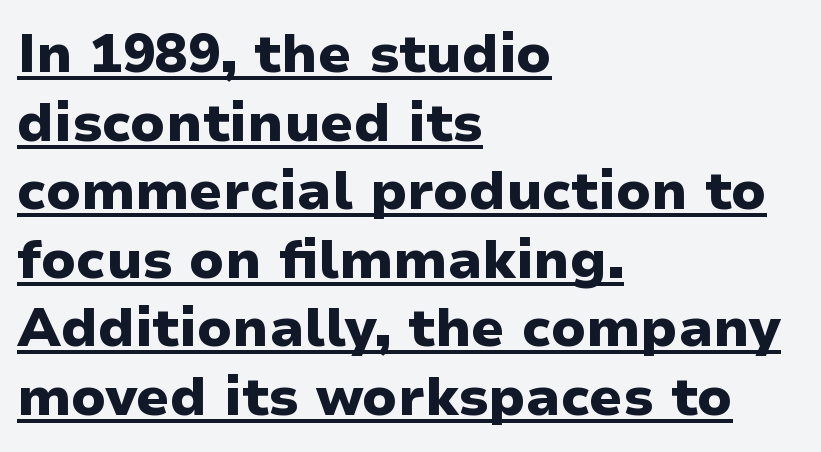
{"serif": "no", "italic": "no", "bold": "yes", "weight": "heavy", "width": "normal", "stroke_contrast": "low", "x_height": "medium", "monospaced": "no", "underline": "yes", "align": "left", "line_spacing": "normal", "line_spacing_ratio": 1.27, "letter_spacing": "normal", "letter_spacing_em": 0.0, "glyph_px": 54}
